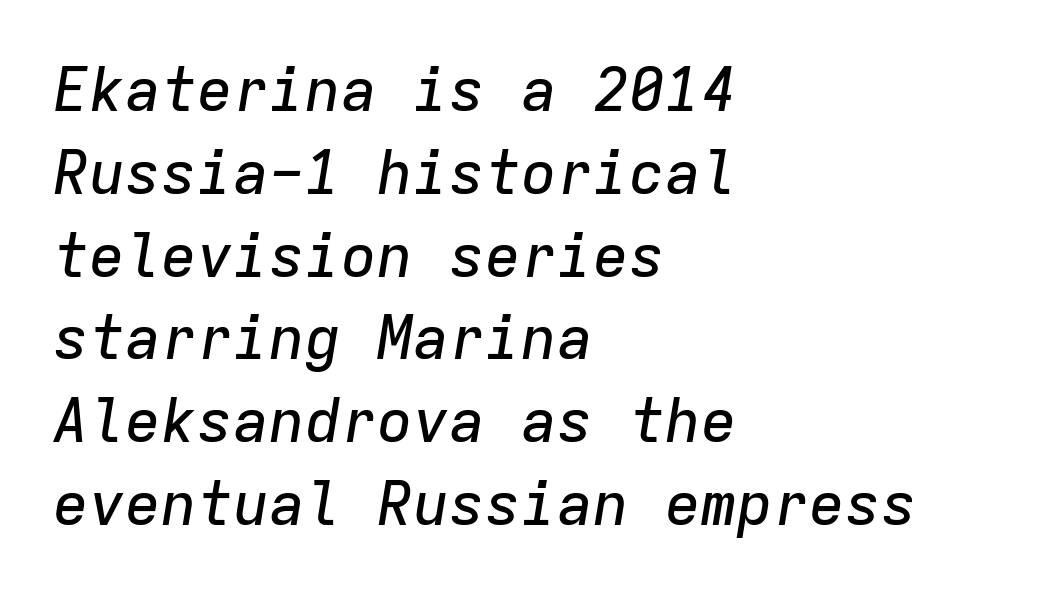
Q: Is the text italic (slanted)? A: Yes, it leans right by about 9 degrees.
Q: Is the text underlined? A: No.
Q: How is the paragraph aligned? A: Left-aligned.
Q: Is the spacing between letters normal or unusually wide? A: Normal.
Q: Is the spacing between lines tight, normal or loose? A: Normal.
Q: Width (condensed, normal, or wide)? A: Normal.
Q: Stroke contrast? A: Low.
Q: x-height? A: Medium.
Q: Monospaced? A: Yes.
